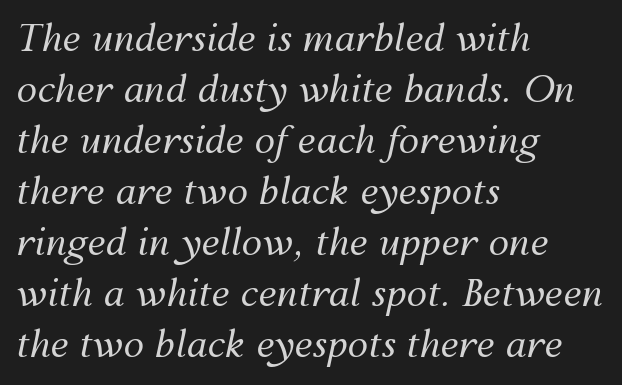
These glyphs show unthickened strokes, regular width or finer. The rendering uses natural spacing where letterforms have individual widths. Default kerning and tracking; the words read as compact shapes. Lines of text with bare space underneath. The designer left line spacing at the default. Notice how the stems are inclined rather than vertical — that's the hallmark of italics.
